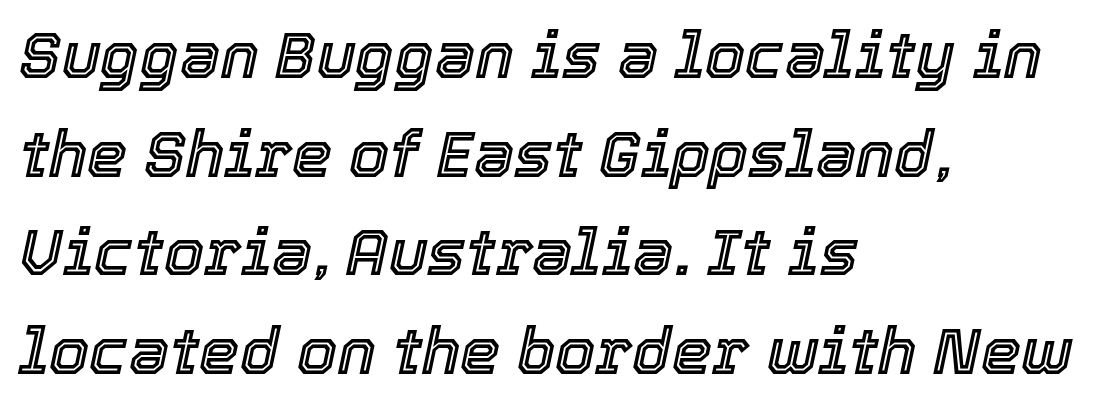
The image shows 64 px text type, italic (leaning right); set left-aligned, normal line spacing (1.54x), normal letter spacing, not underlined; a medium x-height.
